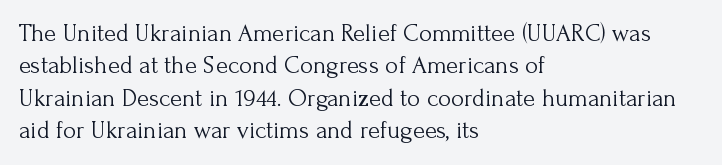
The image shows 25 px text type, upright; set left-aligned, normal line spacing (1.3x), normal letter spacing, not underlined.
